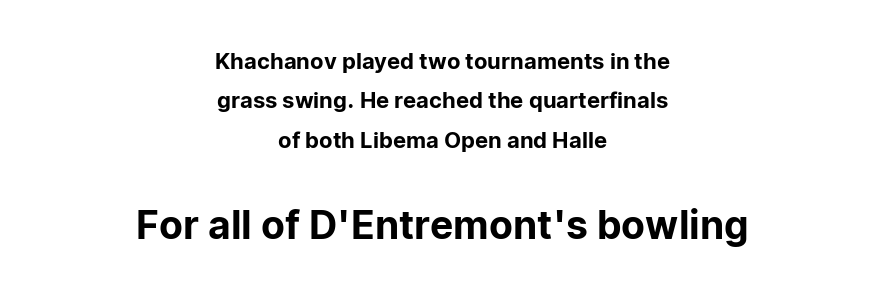
{"serif": "no", "italic": "no", "width": "normal", "stroke_contrast": "low", "x_height": "medium", "monospaced": "no", "underline": "no", "align": "center", "line_spacing_ratio": 1.79, "letter_spacing": "normal", "letter_spacing_em": 0.0, "larger_block": "second", "size_ratio": 1.77, "glyph_px": 39}
